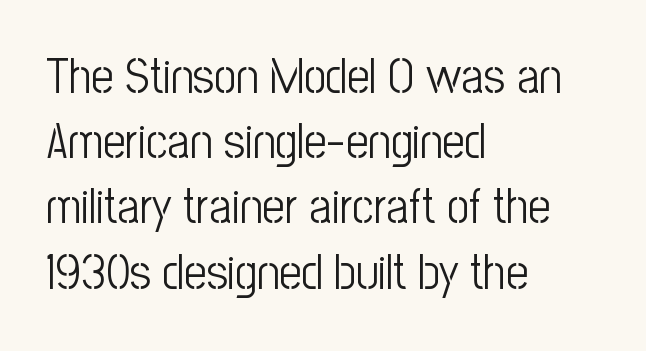
Has an underline been added? It has not. Compared with a centered layout, this one pins lines to the left instead. Stems here are at most as thick as an everyday book face. Do the letters lean? They stand straight. The leading is moderate, giving the passage an even texture. These lines keep a tight, regular rhythm from letter to letter.
